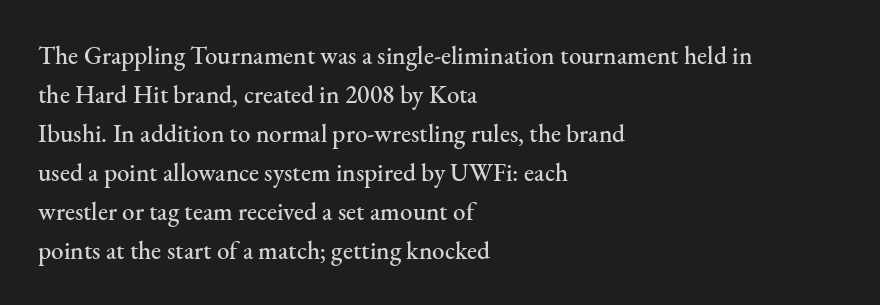
The image shows 25 px text type, upright; set left-aligned, normal line spacing (1.56x), normal letter spacing, not underlined.
